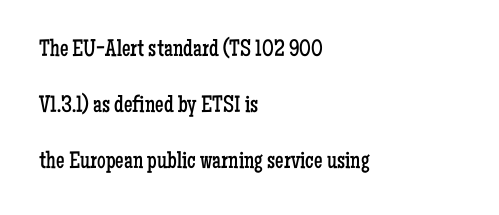
{"italic": "no", "bold": "no", "underline": "no", "align": "left", "line_spacing": "loose", "line_spacing_ratio": 2.33, "letter_spacing": "normal", "letter_spacing_em": 0.0, "glyph_px": 24}
